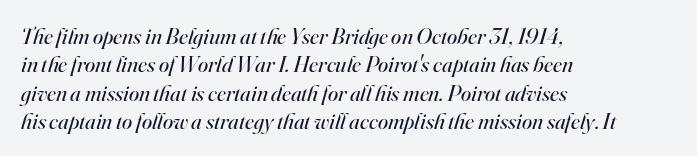
The image shows 23 px text type, italic (leaning right); set left-aligned, line spacing 1.23x, normal letter spacing, not underlined.
